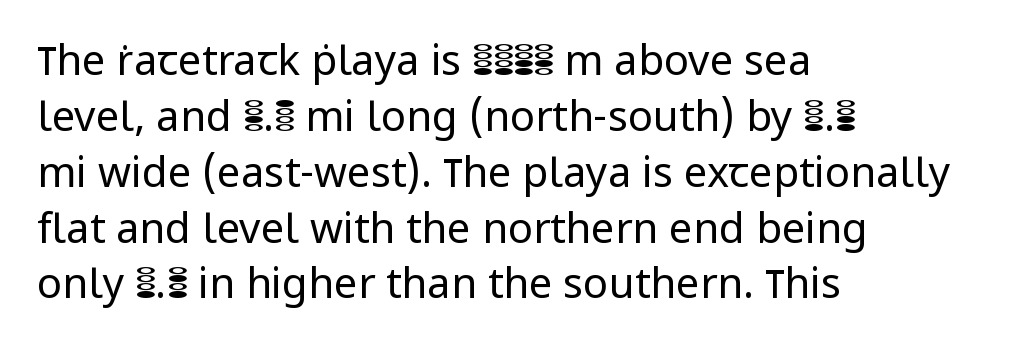
The image shows 42 px regular-weight sans-serif type, upright; set left-aligned, normal line spacing (1.33x), normal letter spacing, not underlined; low stroke contrast and a medium x-height.
